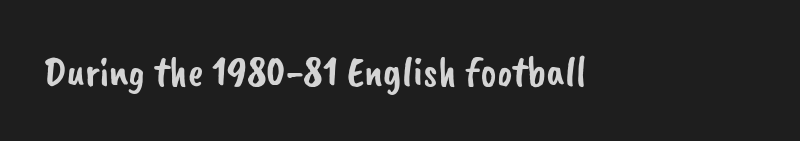
The image shows 43 px sans-serif type; set normal letter spacing, not underlined; low stroke contrast and a small x-height.
